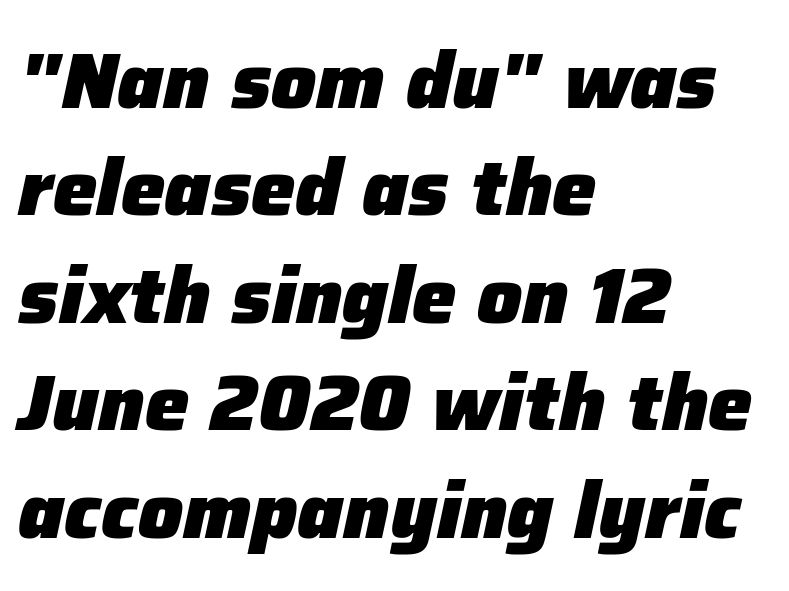
{"italic": "yes", "lean": "right", "slant_degrees": 12, "bold": "yes", "weight": "heavy", "width": "normal", "stroke_contrast": "low", "x_height": "medium", "monospaced": "no", "underline": "no", "align": "left", "line_spacing": "normal", "line_spacing_ratio": 1.36, "letter_spacing": "normal", "letter_spacing_em": 0.0, "glyph_px": 79}
